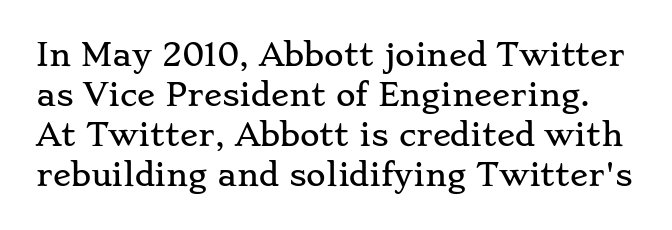
The image shows 30 px wide serif type, upright; set normal line spacing (1.33x), normal letter spacing, not underlined; low stroke contrast and a small x-height.
